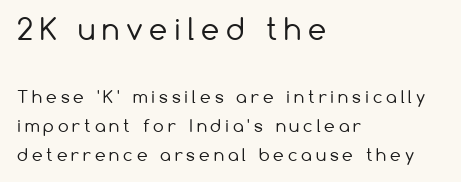
Ink coverage per letter is moderate at most. Nope, no serifs anywhere on these letters. These lines stack with their left ends in a neat column. The type is letterspaced generously, with wide tracking. No italicization has been applied; the sample stays upright.
